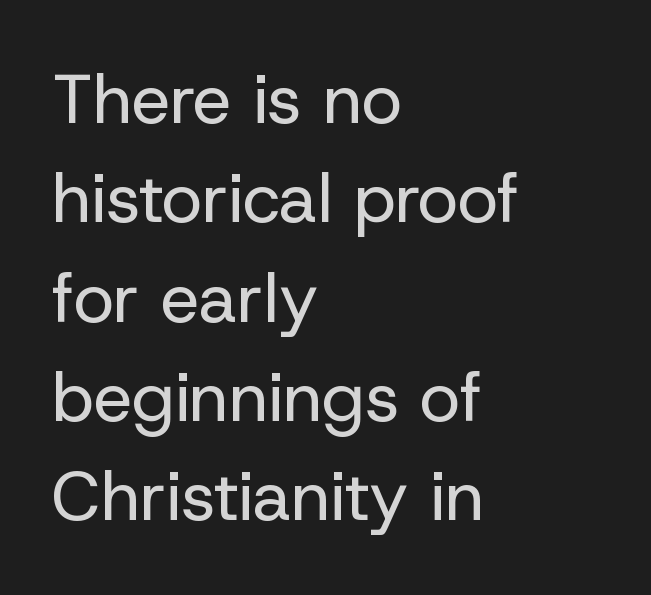
Q: Is the text bold? A: No.
Q: Is the text italic (slanted)? A: No, it is upright.
Q: Is the typeface a serif or a sans-serif typeface? A: Sans-serif.
Q: Is the text underlined? A: No.
Q: How is the paragraph aligned? A: Left-aligned.
Q: Is the spacing between letters normal or unusually wide? A: Normal.
Q: Is the spacing between lines tight, normal or loose? A: Normal.
Q: Width (condensed, normal, or wide)? A: Normal.
Q: Stroke contrast? A: Low.
Q: x-height? A: Medium.
Q: Monospaced? A: No.
